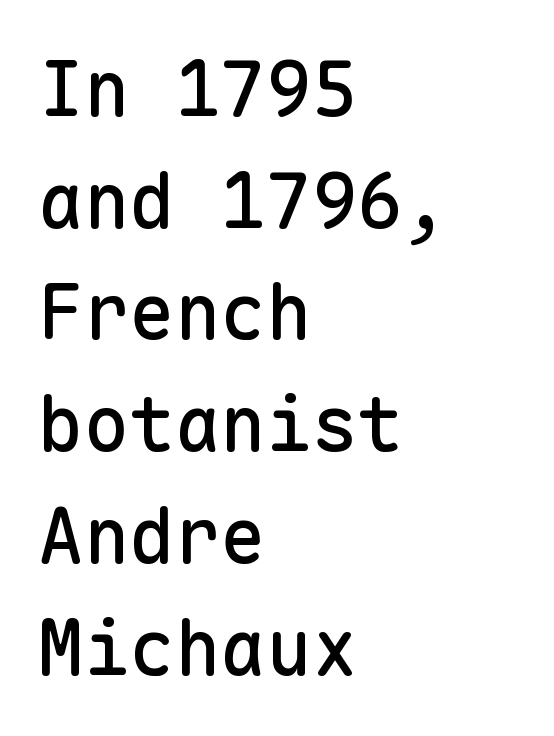
The image shows 76 px sans-serif type, upright, monospaced; set left-aligned, normal line spacing (1.47x), normal letter spacing, not underlined; low stroke contrast and a medium x-height.
